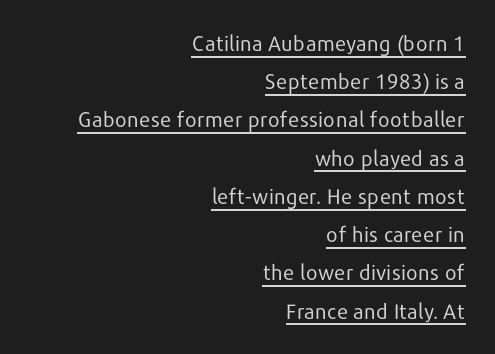
Q: Is the text bold? A: No.
Q: Is the text italic (slanted)? A: No, it is upright.
Q: Is the text underlined? A: Yes.
Q: How is the paragraph aligned? A: Right-aligned.
Q: Is the spacing between letters normal or unusually wide? A: Normal.
